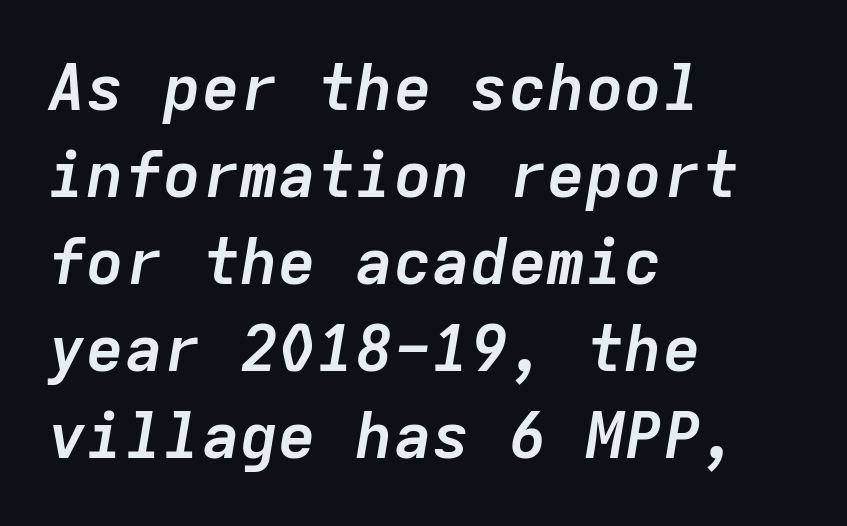
Q: Is the text bold? A: Yes.
Q: Is the text italic (slanted)? A: Yes, it leans right by about 9 degrees.
Q: Is the text underlined? A: No.
Q: How is the paragraph aligned? A: Left-aligned.
Q: Is the spacing between letters normal or unusually wide? A: Normal.
Q: Is the spacing between lines tight, normal or loose? A: Normal.
Q: Width (condensed, normal, or wide)? A: Normal.
Q: Stroke contrast? A: Low.
Q: x-height? A: Medium.
Q: Monospaced? A: Yes.
